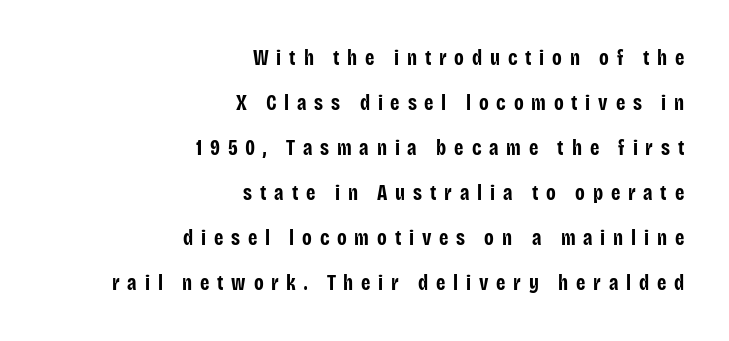
Q: Is the text bold? A: Yes.
Q: Is the text italic (slanted)? A: No, it is upright.
Q: Is the text underlined? A: No.
Q: How is the paragraph aligned? A: Right-aligned.
Q: Is the spacing between letters normal or unusually wide? A: Unusually wide.
Q: Is the spacing between lines tight, normal or loose? A: Loose.
